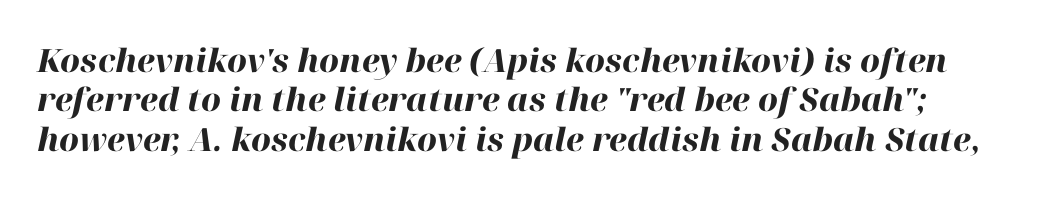
Q: Is the text bold? A: Yes.
Q: Is the text italic (slanted)? A: Yes, it leans right by about 12 degrees.
Q: Is the text underlined? A: No.
Q: Is the spacing between letters normal or unusually wide? A: Normal.
Q: Width (condensed, normal, or wide)? A: Normal.
Q: Stroke contrast? A: High.
Q: x-height? A: Medium.
Q: Monospaced? A: No.
